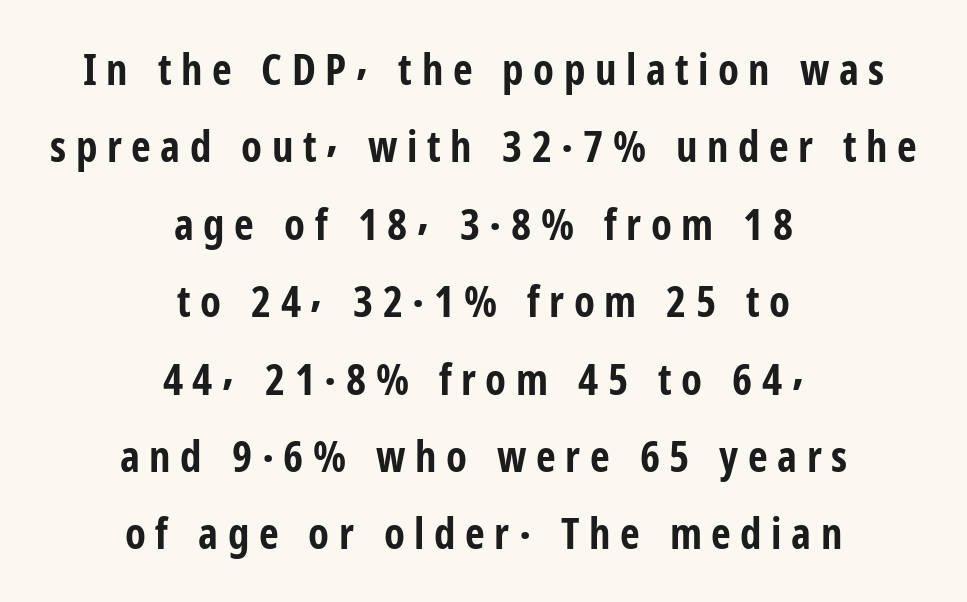
Serif or sans? Sans — the stroke terminals are bare. The letters stand upright; this is a roman face. The gaps between neighbouring characters are conspicuously large. Does the copy run flush right? No — it is centered line by line. The strip under each line holds only bare page. The letters advance in unequal steps, a hallmark of proportional type.
